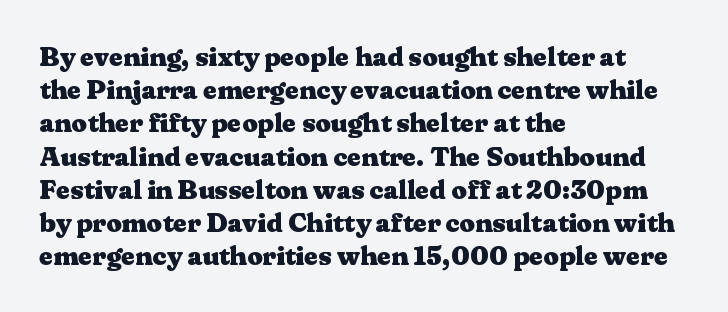
Q: Is the text bold? A: Yes.
Q: Is the text italic (slanted)? A: No, it is upright.
Q: Is the text underlined? A: No.
Q: How is the paragraph aligned? A: Left-aligned.
Q: Is the spacing between letters normal or unusually wide? A: Normal.
